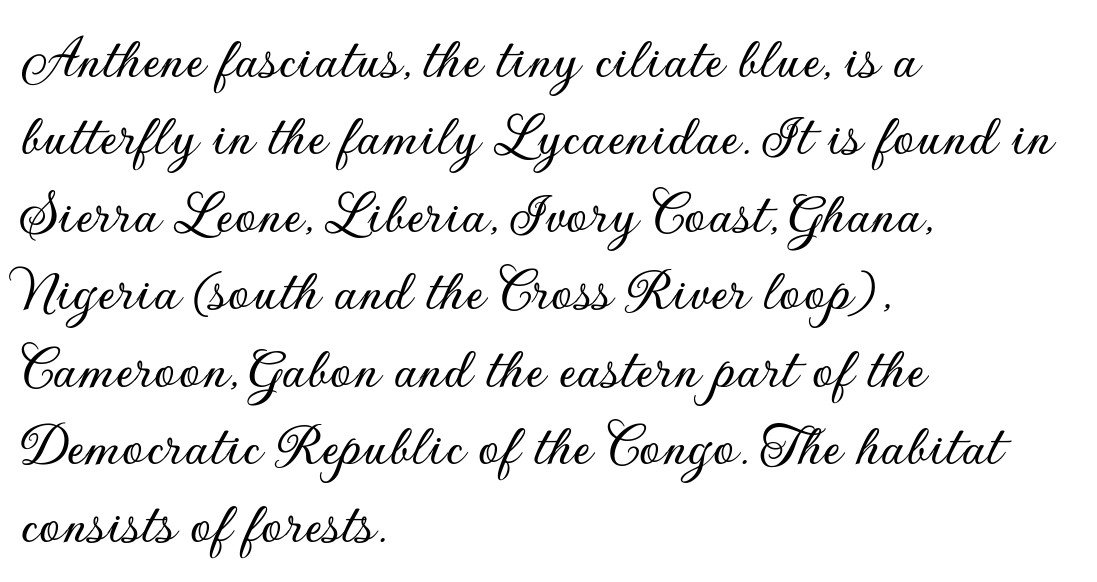
The image shows 62 px sans-serif type; set left-aligned, normal line spacing (1.25x), normal letter spacing, not underlined; low stroke contrast and a small x-height.
